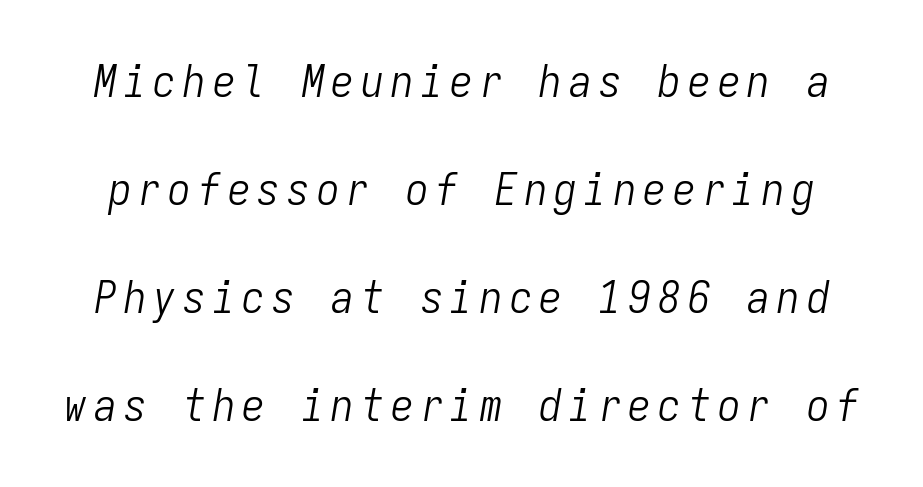
{"italic": "yes", "lean": "right", "slant_degrees": 9, "bold": "no", "weight": "light", "width": "condensed", "stroke_contrast": "low", "x_height": "medium", "monospaced": "yes", "underline": "no", "line_spacing": "loose", "line_spacing_ratio": 2.4, "glyph_px": 45}
